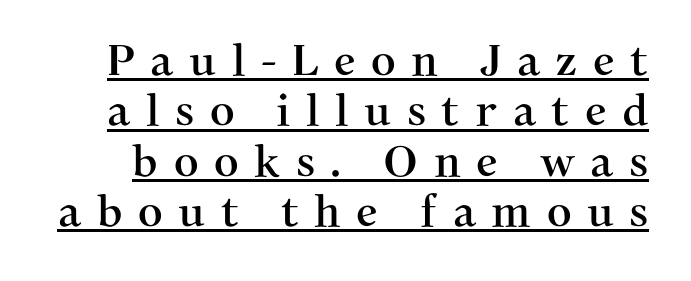
{"serif": "yes", "italic": "no", "width": "normal", "stroke_contrast": "medium", "x_height": "medium", "monospaced": "no", "underline": "yes", "line_spacing_ratio": 1.17, "letter_spacing": "wide", "letter_spacing_em": 0.36, "glyph_px": 43}
